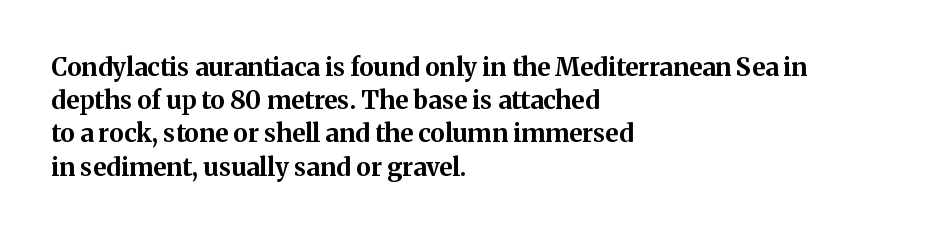
Q: Is the text bold? A: Yes.
Q: Is the text italic (slanted)? A: No, it is upright.
Q: Is the text underlined? A: No.
Q: How is the paragraph aligned? A: Left-aligned.
Q: Is the spacing between letters normal or unusually wide? A: Normal.
Q: Is the spacing between lines tight, normal or loose? A: Normal.
